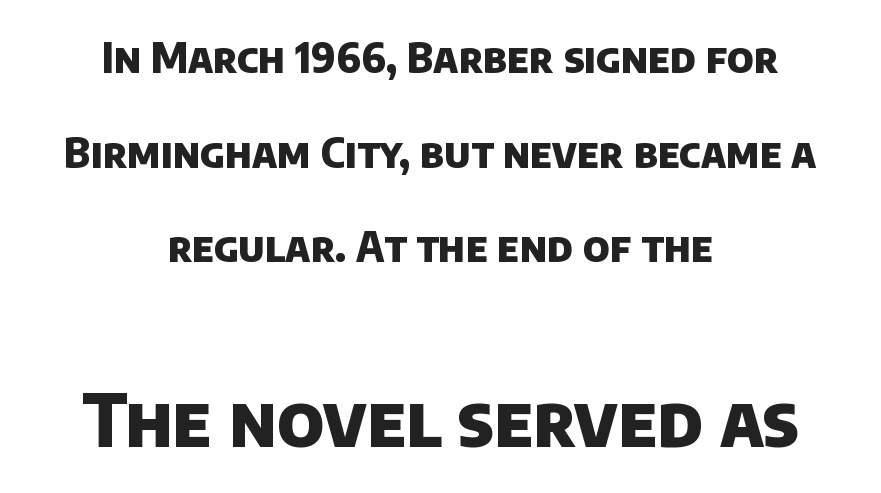
The image shows 72 px heavy sans-serif type; set centered, loose line spacing (2.31x), normal letter spacing, not underlined; the second (bottom) block is 1.76x larger; low stroke contrast and a large x-height.
